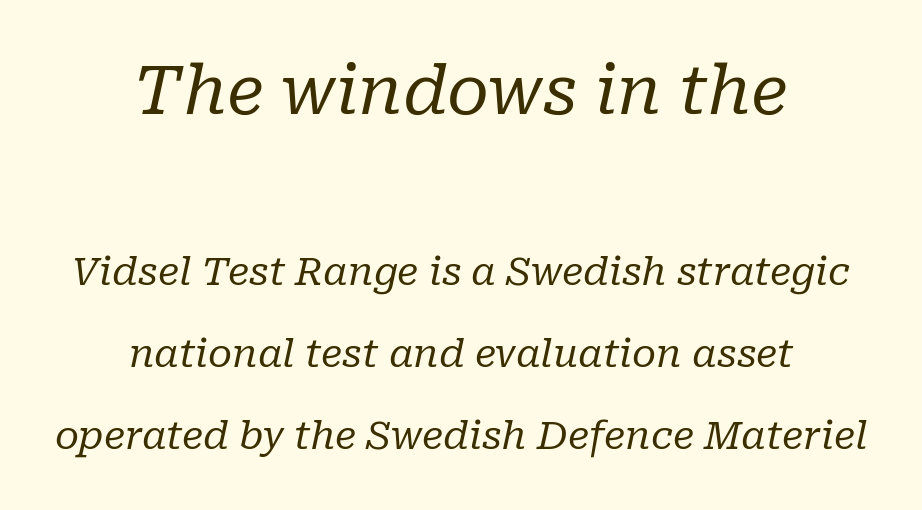
{"serif": "yes", "italic": "yes", "lean": "right", "slant_degrees": 10, "bold": "no", "weight": "regular", "width": "normal", "stroke_contrast": "low", "x_height": "medium", "monospaced": "no", "underline": "no", "align": "center", "line_spacing": "loose", "line_spacing_ratio": 2.11, "letter_spacing": "normal", "letter_spacing_em": 0.0, "larger_block": "first", "size_ratio": 1.74, "glyph_px": 68}
